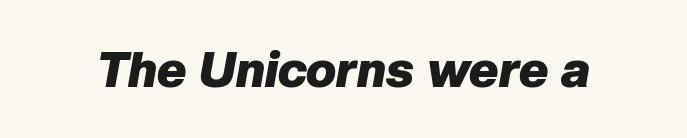
Q: Is the text bold? A: Yes.
Q: Is the text italic (slanted)? A: Yes, it leans right by about 10 degrees.
Q: Is the text underlined? A: No.
Q: Is the spacing between letters normal or unusually wide? A: Normal.
Q: Width (condensed, normal, or wide)? A: Normal.
Q: Stroke contrast? A: Low.
Q: x-height? A: Medium.
Q: Monospaced? A: No.
